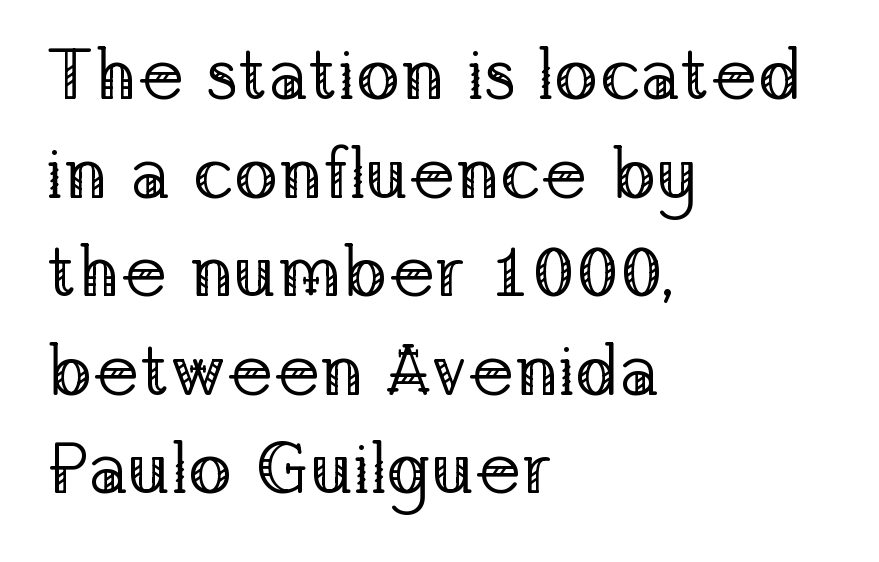
The text block is weighted toward the left margin, trailing off unevenly rightward. Designer's note — italics off, roman on. The string is rendered with underlining switched off. Is this a fixed-width face? No — the glyphs have proportional, varying widths. The designer left line spacing at the default.
